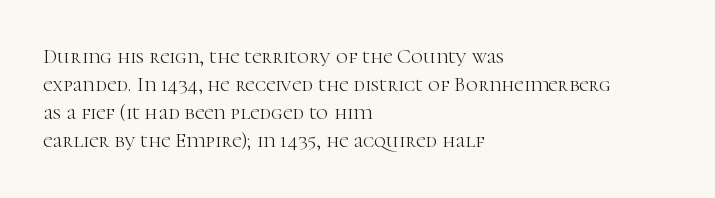
Visually the block forms a straight wall on the left and a jagged coastline on the right. Style check: upright. Bold? No — there's no thickening of the strokes. Notice how descenders clear the ascenders below comfortably — that's standard leading. Each word holds together tightly as a unit, with standard inter-letter gaps.
